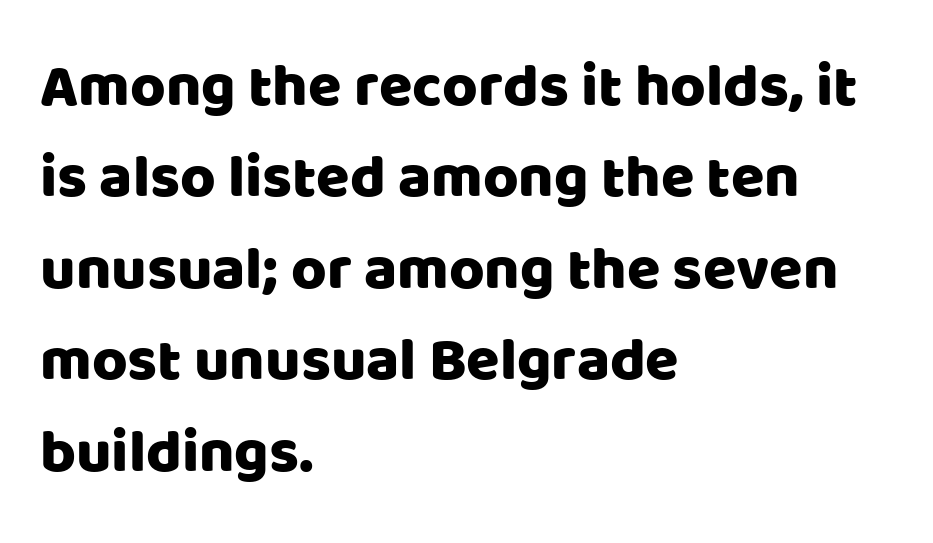
Looks like regular typesetting: each glyph gets only the width it needs. The typesetter chose a ragged-right arrangement here. Characters remain perfectly vertical along every line. Honestly, the letter spacing is just normal — you wouldn't notice it.
